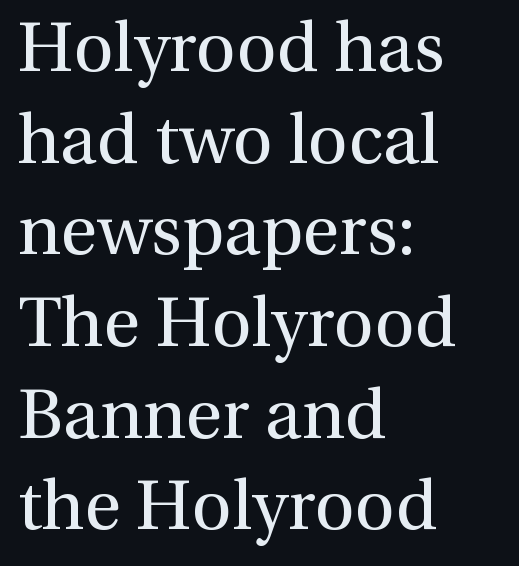
{"serif": "yes", "italic": "no", "bold": "no", "weight": "regular", "width": "normal", "x_height": "medium", "monospaced": "no", "underline": "no", "align": "left", "line_spacing": "normal", "line_spacing_ratio": 1.31, "letter_spacing": "normal", "letter_spacing_em": 0.0, "glyph_px": 70}
